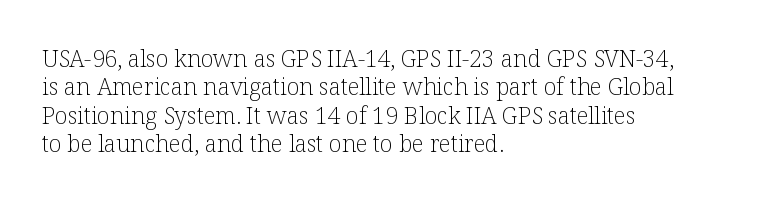
{"italic": "no", "bold": "no", "underline": "no", "align": "left", "line_spacing_ratio": 1.23, "letter_spacing": "normal", "letter_spacing_em": 0.0, "glyph_px": 23}
